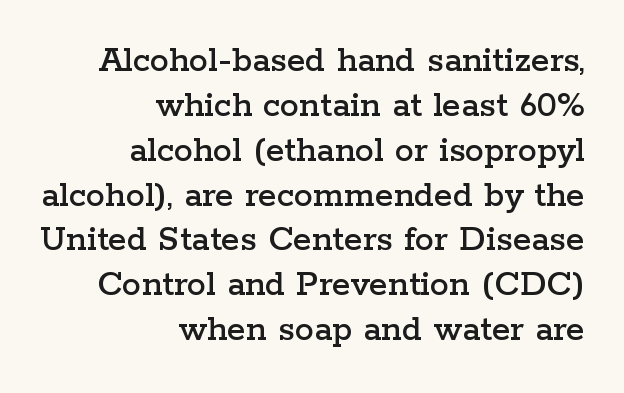
The rendering keeps characters at their native spacing. If you drew a ruler down the right edge, every line would touch it. This sample uses an upright cut, with every glyph sitting square on the baseline. Letters rest on an invisible, unmarked baseline.
